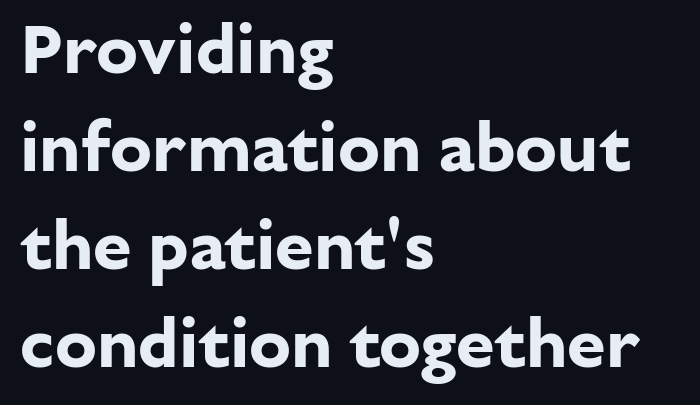
The image shows 70 px bold sans-serif type, upright; set left-aligned, normal line spacing (1.4x), normal letter spacing, not underlined; low stroke contrast and a medium x-height.
